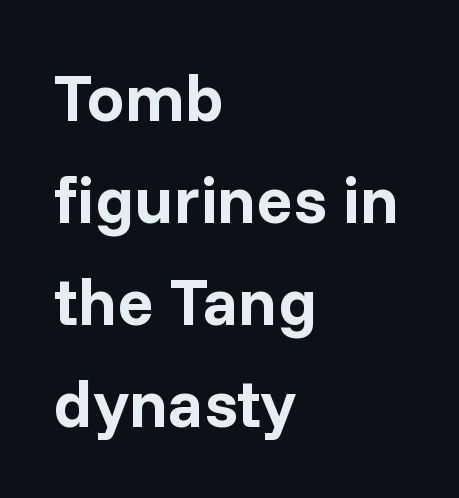
Q: Is the text bold? A: Yes.
Q: Is the text italic (slanted)? A: No, it is upright.
Q: Is the typeface a serif or a sans-serif typeface? A: Sans-serif.
Q: Is the text underlined? A: No.
Q: How is the paragraph aligned? A: Left-aligned.
Q: Is the spacing between letters normal or unusually wide? A: Normal.
Q: Is the spacing between lines tight, normal or loose? A: Normal.
Q: Width (condensed, normal, or wide)? A: Normal.
Q: Stroke contrast? A: Low.
Q: x-height? A: Medium.
Q: Monospaced? A: No.
